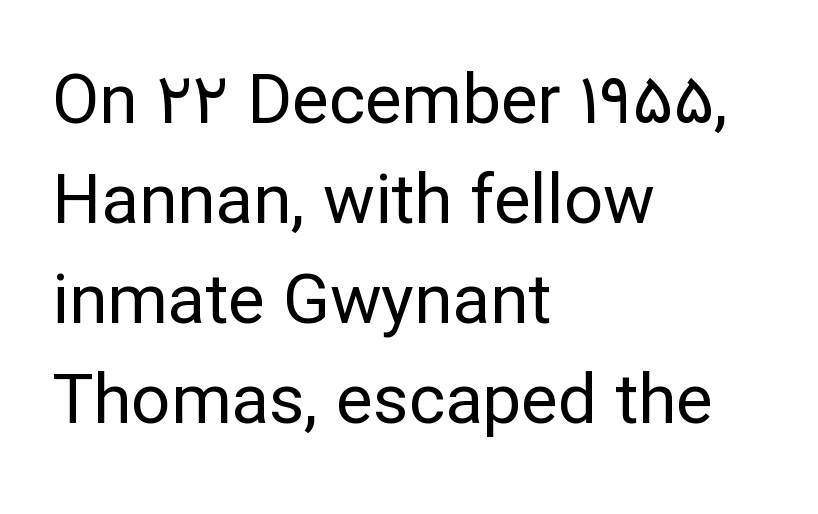
The image shows 69 px regular-weight sans-serif type, upright; set left-aligned, normal line spacing (1.45x), normal letter spacing, not underlined; low stroke contrast and a medium x-height.
